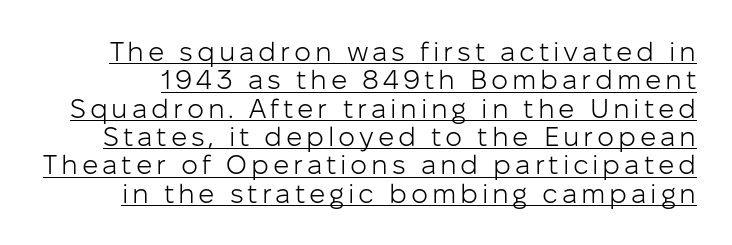
Do the letters lean? They stand straight. The cut favours lightness, reaching ordinary text weight at its darkest. The space between consecutive lines is stingy. Has an underline been added? It has.
